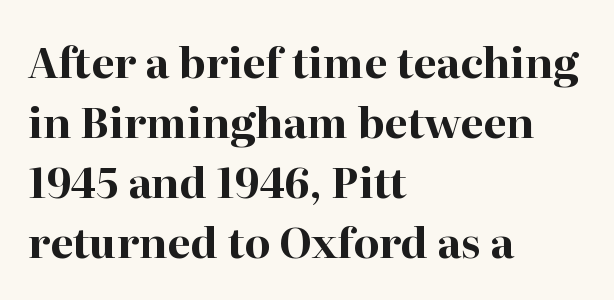
{"serif": "yes", "italic": "no", "bold": "yes", "weight": "bold", "width": "normal", "stroke_contrast": "high", "x_height": "medium", "monospaced": "no", "underline": "no", "align": "left", "line_spacing": "normal", "line_spacing_ratio": 1.43, "letter_spacing": "normal", "letter_spacing_em": 0.0, "glyph_px": 42}
